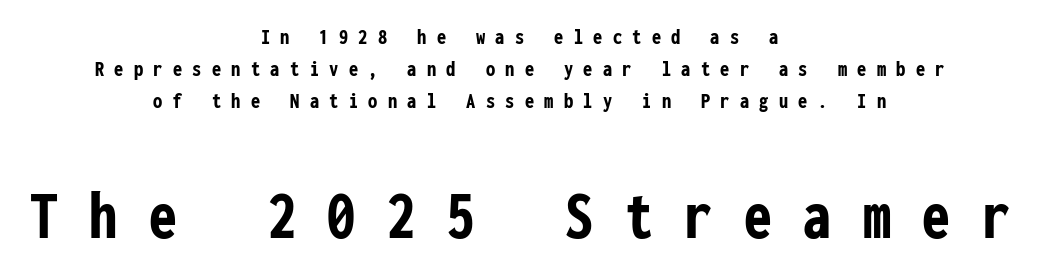
The image shows 70 px semibold, condensed sans-serif type, upright, monospaced; set centered, normal line spacing (1.4x), unusually wide letter spacing (+0.45 em), not underlined; the second (bottom) block is 3.04x larger; low stroke contrast and a medium x-height.
